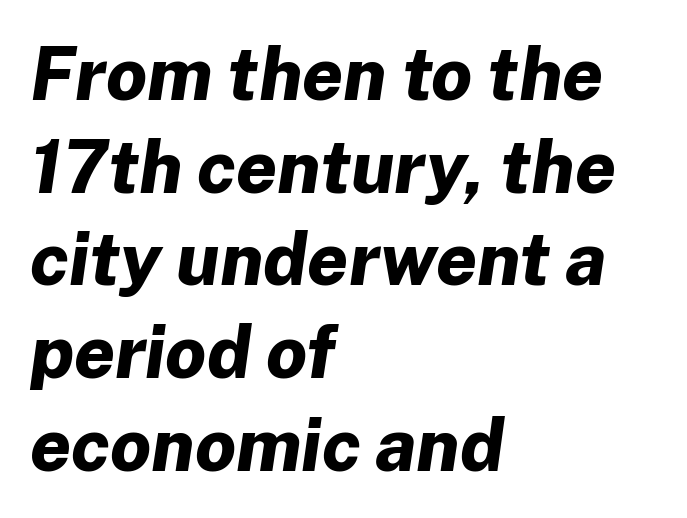
Clear beneath every line of the passage. These lines carry a lot of weight — the face is fully bold. Yep, that's italic — everything's leaning. If you drew a ruler down the left edge, every line would touch it. If you measured baseline to baseline, you'd find a middling distance.
